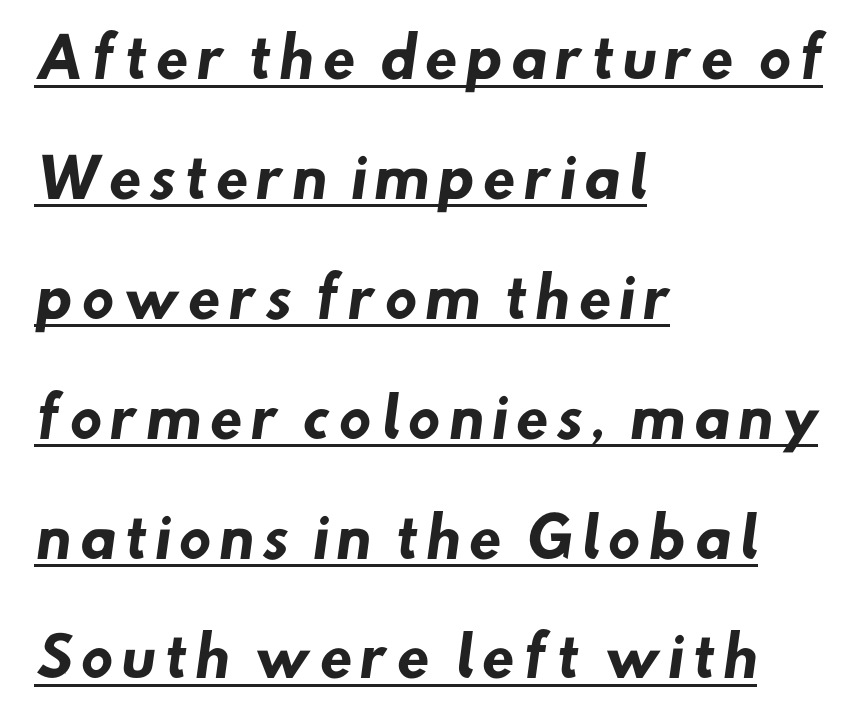
The specimen includes a rule beneath the text block's lines. Letterform terminals end flat and unadorned throughout the passage. Do the characters align in a grid? No, the font is proportional. The paragraph has a hard left edge and a soft right edge.
